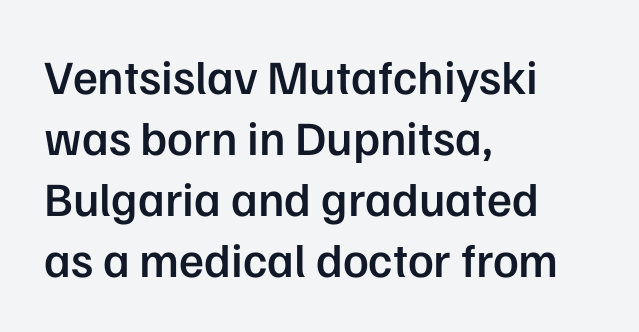
{"serif": "no", "italic": "no", "bold": "semi", "weight": "semibold", "width": "normal", "stroke_contrast": "low", "x_height": "medium", "monospaced": "no", "underline": "no", "align": "left", "line_spacing": "normal", "line_spacing_ratio": 1.27, "letter_spacing": "normal", "letter_spacing_em": 0.0, "glyph_px": 48}
